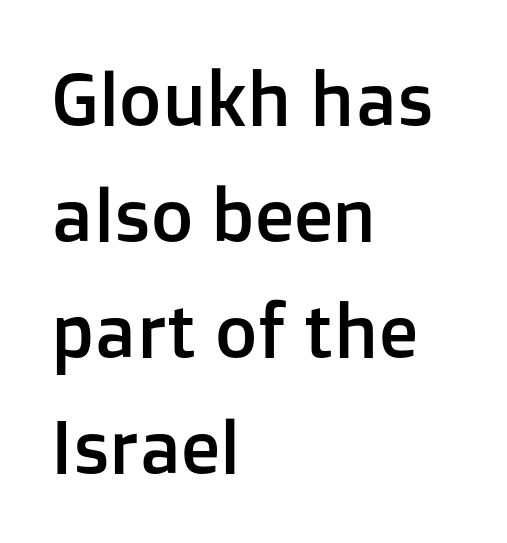
Q: Is the text italic (slanted)? A: No, it is upright.
Q: Is the typeface a serif or a sans-serif typeface? A: Sans-serif.
Q: Is the text underlined? A: No.
Q: How is the paragraph aligned? A: Left-aligned.
Q: Is the spacing between letters normal or unusually wide? A: Normal.
Q: Is the spacing between lines tight, normal or loose? A: Normal.
Q: Width (condensed, normal, or wide)? A: Normal.
Q: Stroke contrast? A: Low.
Q: x-height? A: Medium.
Q: Monospaced? A: No.
